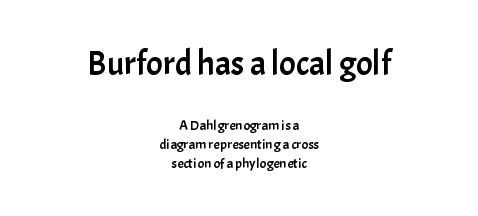
Q: Is the text italic (slanted)? A: No, it is upright.
Q: Is the typeface a serif or a sans-serif typeface? A: Sans-serif.
Q: Is the text underlined? A: No.
Q: How is the paragraph aligned? A: Centered.
Q: Is the spacing between letters normal or unusually wide? A: Normal.
Q: Is the spacing between lines tight, normal or loose? A: Normal.
Q: Which block of text is set in a larger size, the first (top) or the second (bottom)? A: The first (top) one.
Q: Width (condensed, normal, or wide)? A: Normal.
Q: Stroke contrast? A: Low.
Q: x-height? A: Medium.
Q: Monospaced? A: No.
